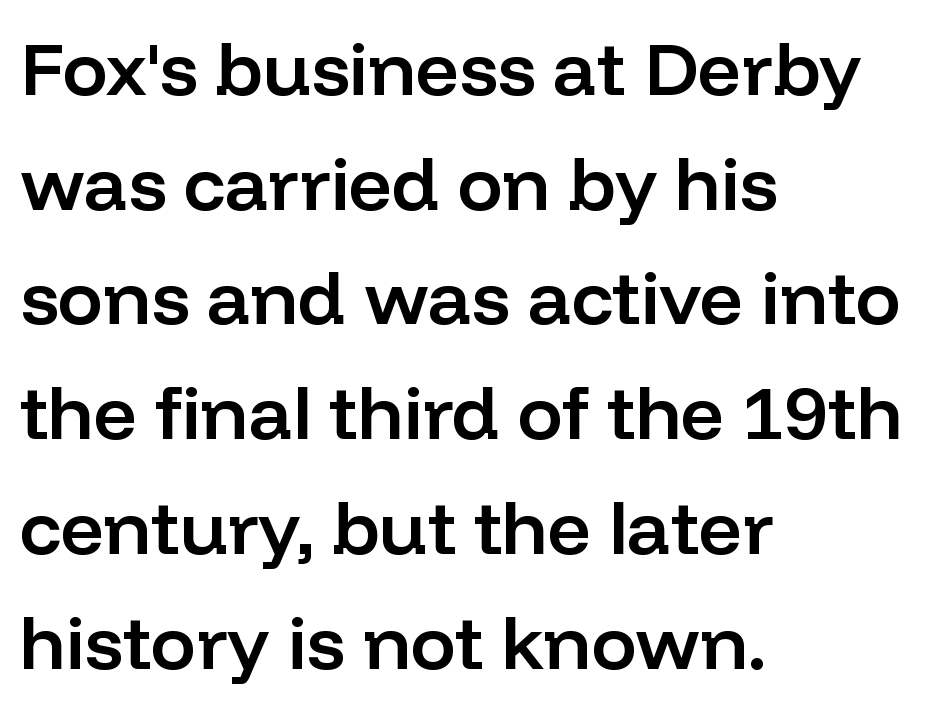
The image shows 75 px semibold sans-serif type, upright; set left-aligned, normal line spacing (1.53x), normal letter spacing, not underlined; low stroke contrast and a medium x-height.
